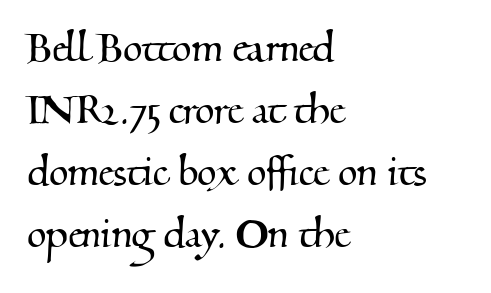
Q: Is the typeface a serif or a sans-serif typeface? A: Serif.
Q: Is the text underlined? A: No.
Q: How is the paragraph aligned? A: Left-aligned.
Q: Is the spacing between letters normal or unusually wide? A: Normal.
Q: Width (condensed, normal, or wide)? A: Normal.
Q: Stroke contrast? A: Medium.
Q: x-height? A: Small.
Q: Monospaced? A: No.
